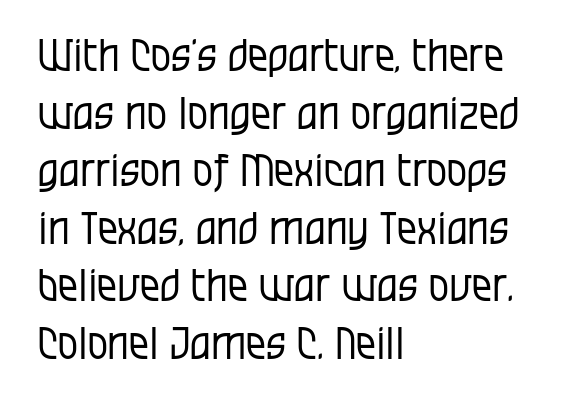
Q: Is the text bold? A: No.
Q: Is the text italic (slanted)? A: No, it is upright.
Q: Is the typeface a serif or a sans-serif typeface? A: Sans-serif.
Q: Is the text underlined? A: No.
Q: How is the paragraph aligned? A: Left-aligned.
Q: Is the spacing between letters normal or unusually wide? A: Normal.
Q: Is the spacing between lines tight, normal or loose? A: Normal.
Q: Width (condensed, normal, or wide)? A: Condensed.
Q: Stroke contrast? A: Low.
Q: x-height? A: Large.
Q: Monospaced? A: No.
